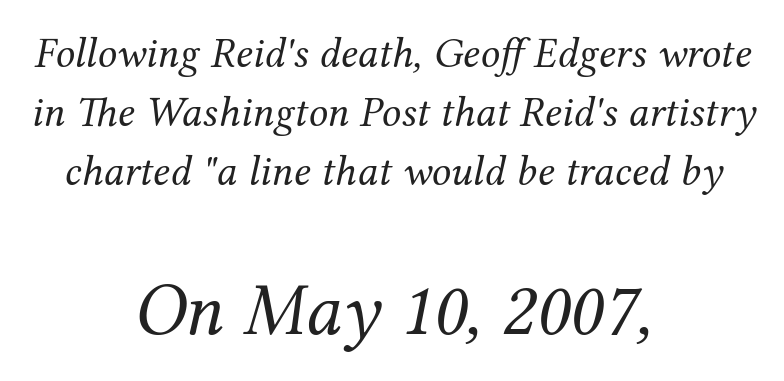
{"serif": "yes", "italic": "yes", "lean": "right", "slant_degrees": 12, "bold": "no", "weight": "regular", "width": "normal", "stroke_contrast": "medium", "x_height": "medium", "monospaced": "no", "underline": "no", "align": "center", "line_spacing": "normal", "line_spacing_ratio": 1.37, "letter_spacing": "normal", "letter_spacing_em": 0.0, "larger_block": "second", "size_ratio": 1.77, "glyph_px": 76}
